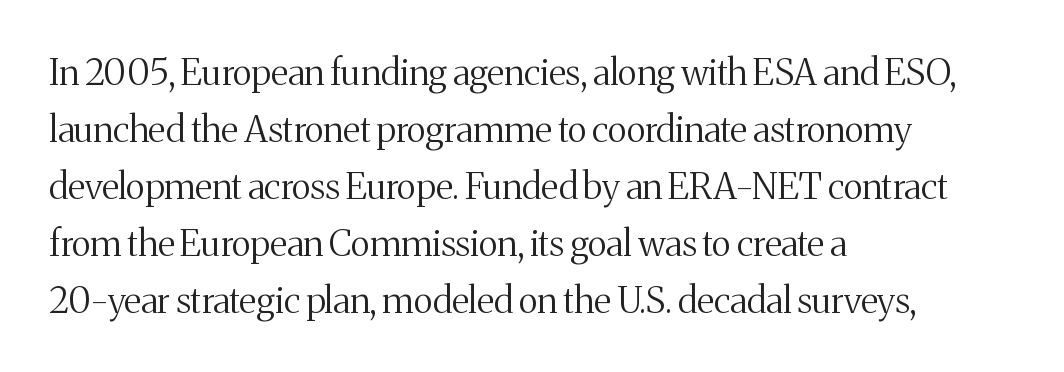
The image shows 36 px regular-weight serif type, upright; set left-aligned, normal line spacing (1.58x), normal letter spacing, not underlined; medium stroke contrast and a medium x-height.
